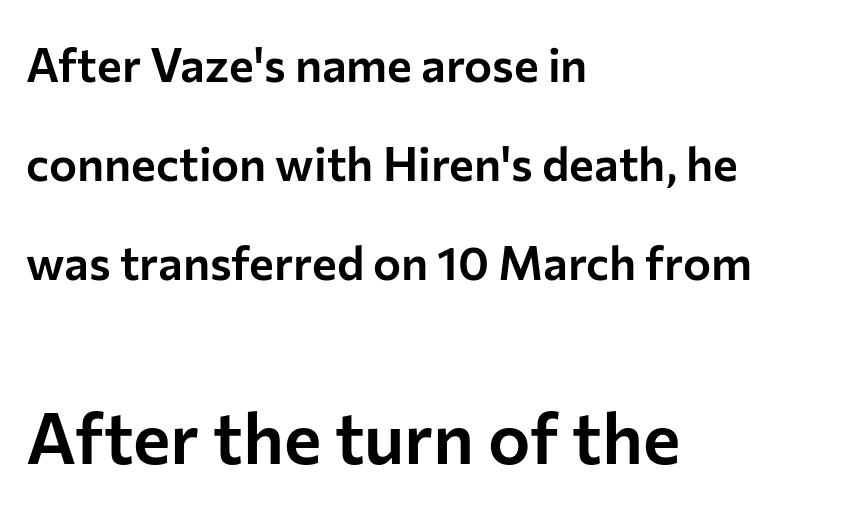
{"serif": "no", "italic": "no", "width": "normal", "stroke_contrast": "low", "x_height": "medium", "monospaced": "no", "underline": "no", "align": "left", "line_spacing": "loose", "line_spacing_ratio": 2.11, "letter_spacing": "normal", "letter_spacing_em": 0.0, "larger_block": "second", "size_ratio": 1.51, "glyph_px": 71}
